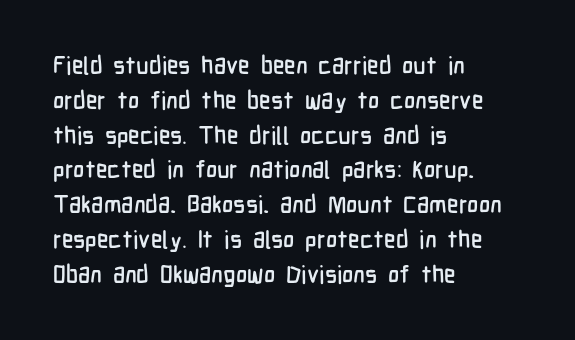
Q: Is the text italic (slanted)? A: No, it is upright.
Q: Is the text underlined? A: No.
Q: How is the paragraph aligned? A: Left-aligned.
Q: Is the spacing between letters normal or unusually wide? A: Normal.
Q: Is the spacing between lines tight, normal or loose? A: Normal.
